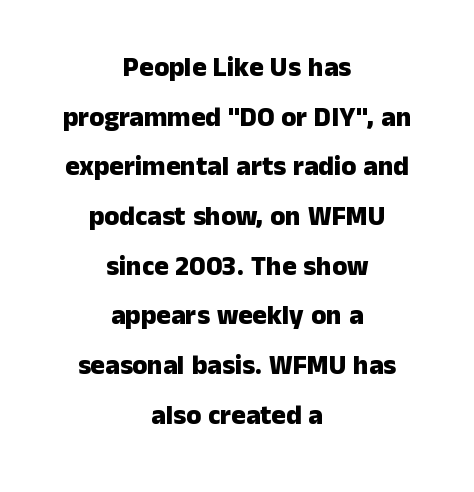
{"italic": "no", "bold": "yes", "underline": "no", "align": "center", "line_spacing_ratio": 1.84, "letter_spacing": "normal", "letter_spacing_em": 0.0, "glyph_px": 27}
